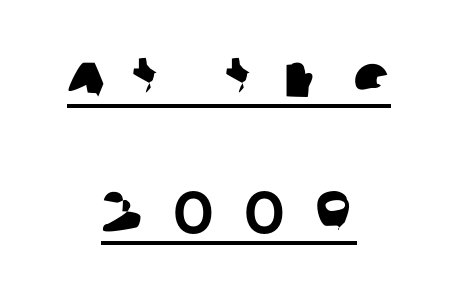
The image shows 61 px sans-serif type; set centered, loose line spacing (2.25x), unusually wide letter spacing (+0.49 em), underlined; low stroke contrast and a large x-height.
